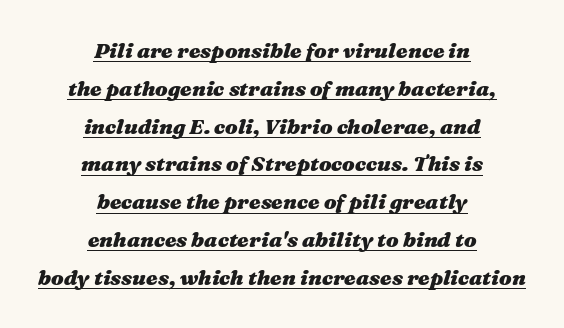
{"italic": "yes", "lean": "right", "slant_degrees": 16, "bold": "yes", "underline": "yes", "align": "center", "line_spacing_ratio": 1.8, "letter_spacing": "normal", "letter_spacing_em": 0.0, "glyph_px": 21}
